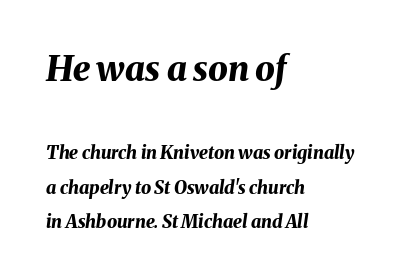
The image shows 35 px bold type, italic (leaning right); set left-aligned, loose line spacing (1.92x), normal letter spacing, not underlined; the first (top) block is 1.94x larger; medium stroke contrast and a medium x-height.
